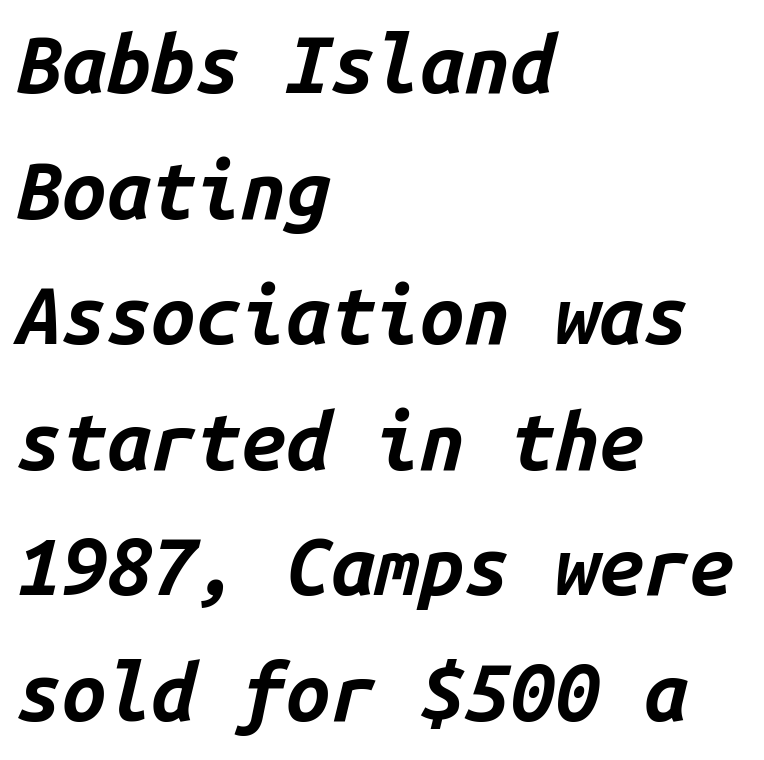
The image shows 80 px bold type, italic (leaning right), monospaced; set left-aligned, normal line spacing (1.57x), normal letter spacing, not underlined; low stroke contrast and a medium x-height.
